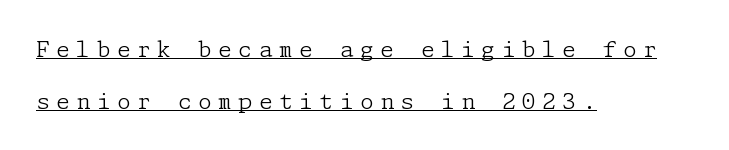
A typesetter would mark this as roman, not italic. A great deal of white space separates one row of letters from the next. A quiet, ordinary-to-light weight characterises the typeface. The compositor pushed each line to the left boundary. Between one letter and the next there's a generous, obvious gap. What decoration does the sample have? An underline.
